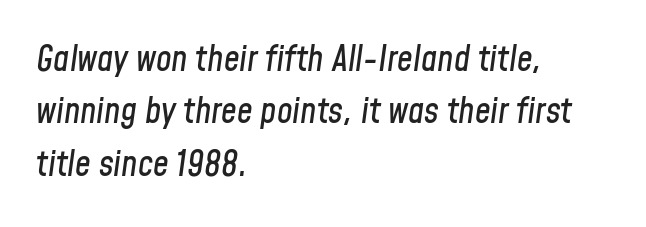
Line beginnings align vertically; line endings do not. Unmarked baselines from the first word to the last. Inter-character spacing is left at the font's built-in metrics. The lines sit at an ordinary, default distance from one another. The rendering uses natural spacing where letterforms have individual widths.
